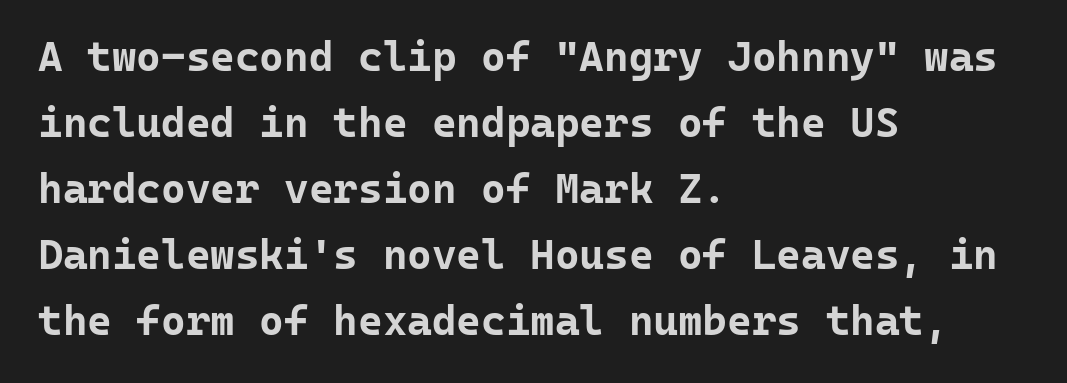
Q: Is the text bold? A: Yes.
Q: Is the text italic (slanted)? A: No, it is upright.
Q: Is the typeface a serif or a sans-serif typeface? A: Sans-serif.
Q: Is the text underlined? A: No.
Q: How is the paragraph aligned? A: Left-aligned.
Q: Is the spacing between letters normal or unusually wide? A: Normal.
Q: Is the spacing between lines tight, normal or loose? A: Normal.
Q: Width (condensed, normal, or wide)? A: Normal.
Q: Stroke contrast? A: Low.
Q: x-height? A: Medium.
Q: Monospaced? A: Yes.
